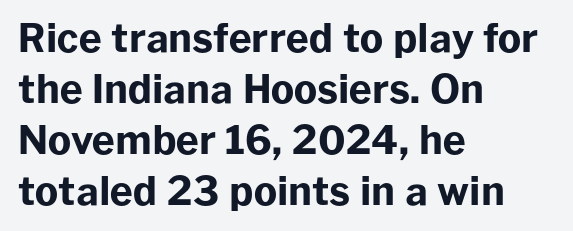
Which margin do the lines hug? The left one — the right edge is uneven. Varying glyph widths throughout — classic text-font behaviour. The specimen omits any rule beneath the text block's lines. Notice how descenders clear the ascenders below comfortably — that's standard leading.
